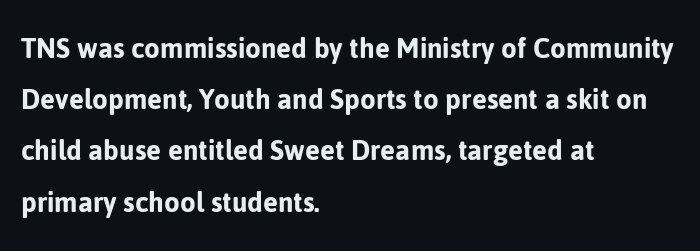
Q: Is the text italic (slanted)? A: No, it is upright.
Q: Is the typeface a serif or a sans-serif typeface? A: Sans-serif.
Q: Is the text underlined? A: No.
Q: How is the paragraph aligned? A: Left-aligned.
Q: Is the spacing between letters normal or unusually wide? A: Normal.
Q: Is the spacing between lines tight, normal or loose? A: Normal.
Q: Width (condensed, normal, or wide)? A: Normal.
Q: Stroke contrast? A: Low.
Q: x-height? A: Medium.
Q: Monospaced? A: No.
